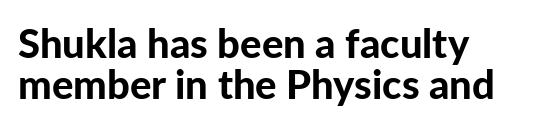
Unlike a traditional serif, this face leaves its strokes unadorned. Do the characters align in a grid? No, the font is proportional. These lines were composed using upright roman letters. Notice how descenders almost collide with the ascenders below — that's tight leading. Glance below the letters and you will spot only blank space. Does extra space separate the letters? No, they use regular spacing.
